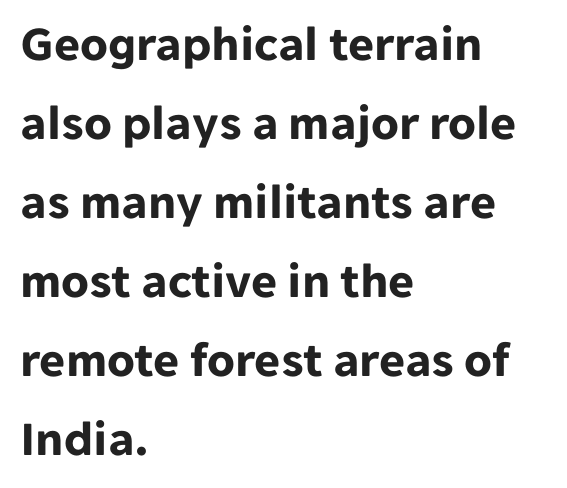
Strong, thick strokes mark this as bold type. This rendering uses left alignment, leaving the right contour irregular. Interline gaps are of average width in this sample. Glance below the letters and you will spot only blank space. The face used here is proportionally spaced, like ordinary book or web type. Standard letterfit; no display-style spreading of the glyphs.
